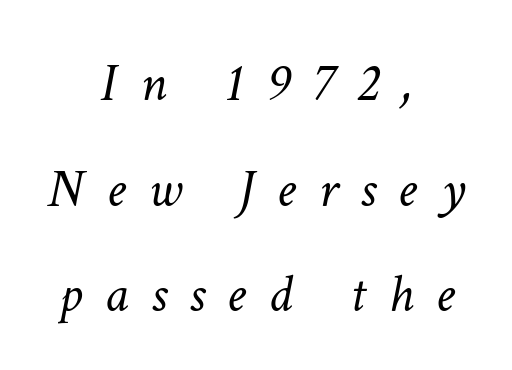
The image shows 55 px light type, italic (leaning right); set centered, loose line spacing (1.92x), unusually wide letter spacing (+0.41 em), not underlined; low stroke contrast and a medium x-height.
